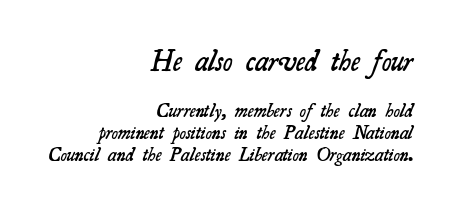
Q: Is the text bold? A: Semi-bold.
Q: Is the typeface a serif or a sans-serif typeface? A: Serif.
Q: Is the text underlined? A: No.
Q: How is the paragraph aligned? A: Right-aligned.
Q: Is the spacing between letters normal or unusually wide? A: Normal.
Q: Is the spacing between lines tight, normal or loose? A: Tight.
Q: Which block of text is set in a larger size, the first (top) or the second (bottom)? A: The first (top) one.
Q: Width (condensed, normal, or wide)? A: Normal.
Q: Stroke contrast? A: Medium.
Q: x-height? A: Small.
Q: Monospaced? A: No.
